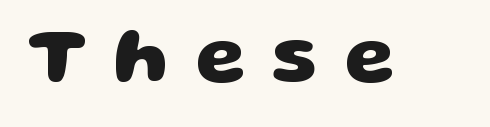
The space directly below the letters is spotless. Loose tracking; the words dissolve into strings of separated letters. Here the designer chose a conventional face with non-uniform glyph widths. The text was rendered using a sans face with plain stroke endings. Thick stems and heavy bowls — unmistakably bold.
